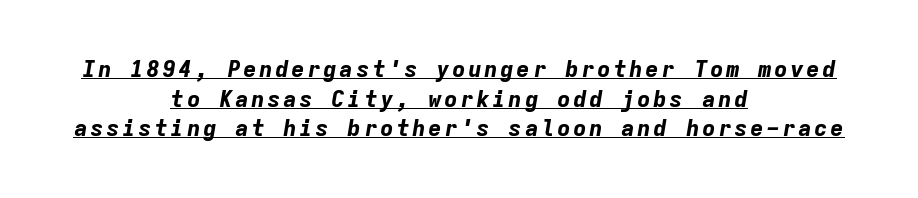
{"italic": "yes", "lean": "right", "slant_degrees": 9, "bold": "yes", "underline": "yes", "align": "center", "line_spacing": "normal", "line_spacing_ratio": 1.29, "glyph_px": 23}
